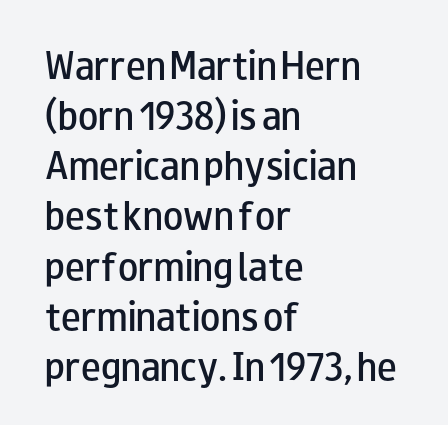
The zone under the glyphs is completely vacant. Unlike italic type, these characters show no tilt at all. In terms of letterform style, serifs are entirely absent. A typesetter would call this leading conventional body-copy spacing. Short note: letters normally spaced. This is moderately heavy type, rendered in semibold.
